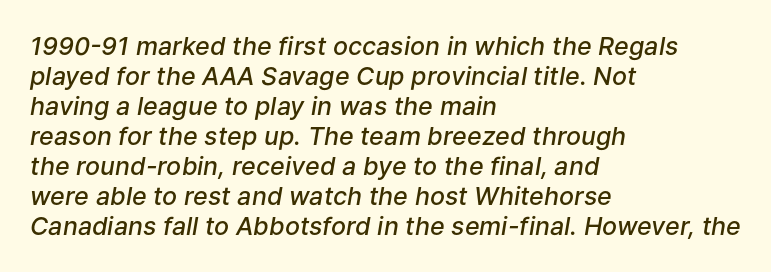
{"italic": "yes", "lean": "right", "slant_degrees": 9, "bold": "semi", "underline": "no", "align": "left", "line_spacing_ratio": 1.2, "letter_spacing": "normal", "letter_spacing_em": 0.0, "glyph_px": 25}
